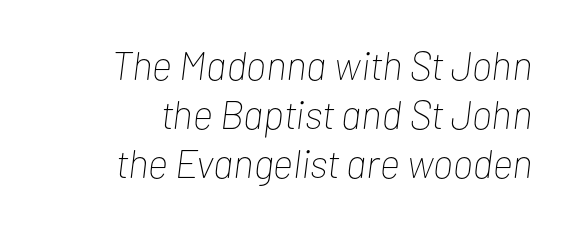
The image shows 40 px thin, condensed type, italic (leaning right); set right-aligned, line spacing 1.22x, normal letter spacing, not underlined; low stroke contrast and a medium x-height.
